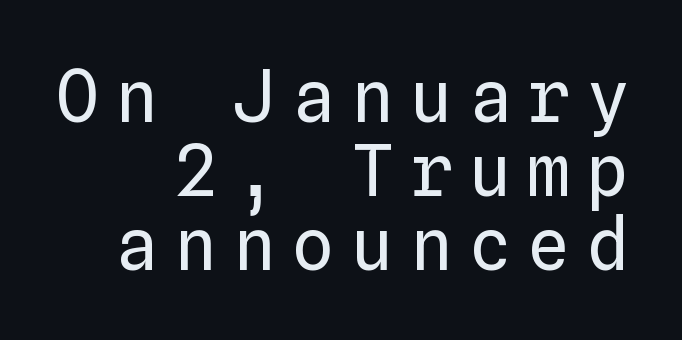
The image shows 71 px regular-weight type, upright, monospaced; set right-aligned, tight line spacing (1.04x), unusually wide letter spacing (+0.23 em), not underlined; low stroke contrast and a medium x-height.
